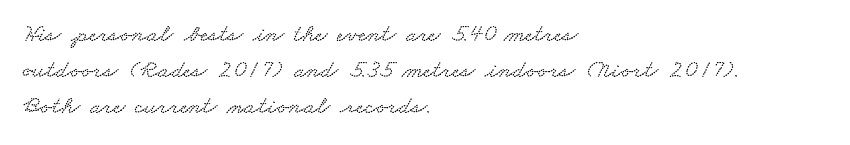
Q: Is the text underlined? A: No.
Q: How is the paragraph aligned? A: Left-aligned.
Q: Is the spacing between letters normal or unusually wide? A: Normal.
Q: Is the spacing between lines tight, normal or loose? A: Normal.
